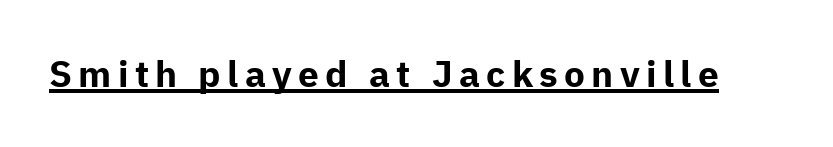
The image shows 37 px bold sans-serif type, upright; set underlined; low stroke contrast and a medium x-height.
